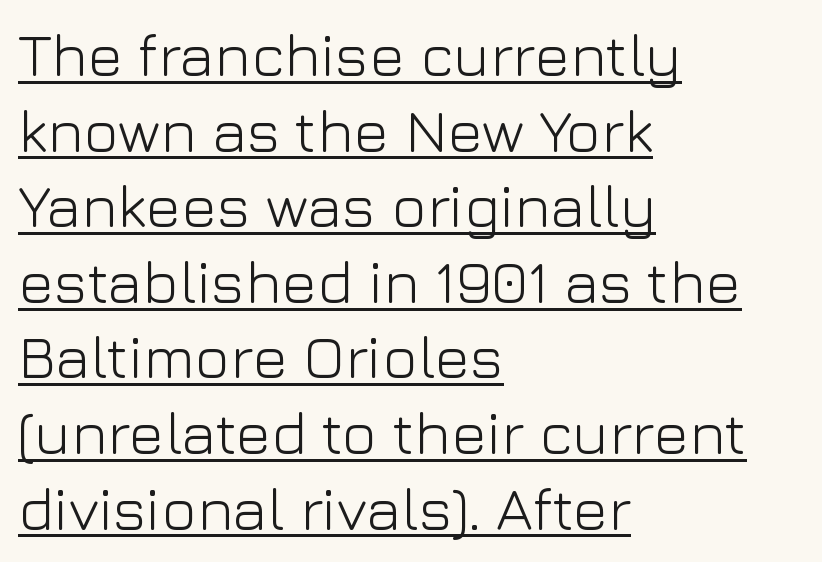
The image shows 60 px light sans-serif type, upright; set left-aligned, normal line spacing (1.26x), normal letter spacing, underlined; low stroke contrast and a medium x-height.
